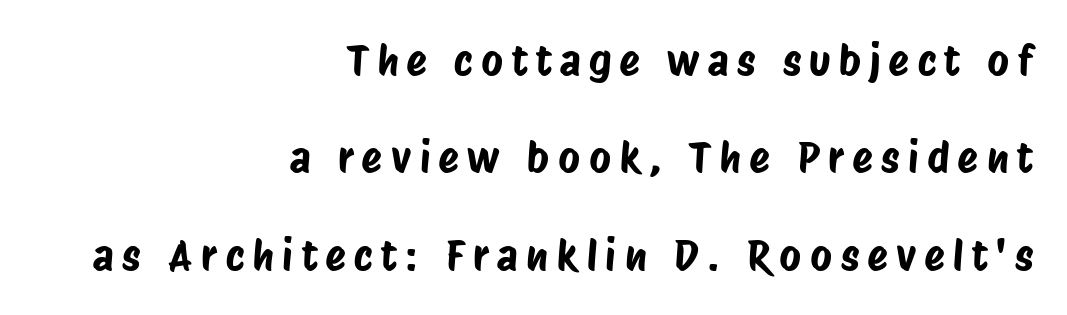
Descenders are the only things crossing below the line. Students, observe: this is what heavily led, spacious text looks like. Every row of glyphs terminates at an identical x-position on the right. The rendering uses natural spacing where letterforms have individual widths. In terms of letterspacing, this is a distinctly airy, spread setting. Stroke terminals: plain, sans-serif.
